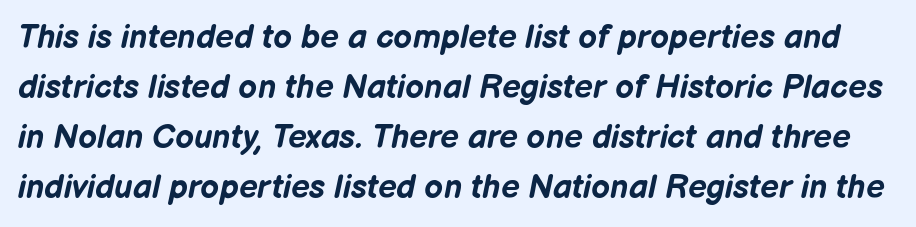
The image shows 33 px bold type, italic (leaning right); set normal line spacing (1.52x), normal letter spacing, not underlined; low stroke contrast and a medium x-height.
